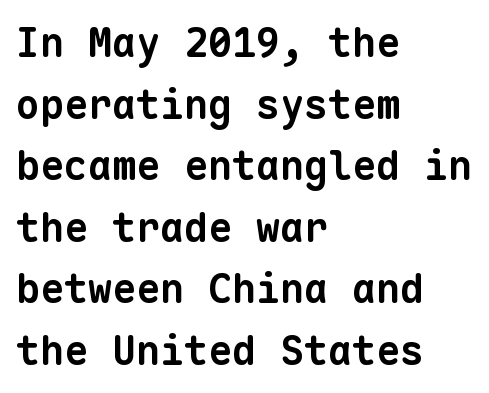
The image shows 40 px bold sans-serif type, monospaced; set left-aligned, normal line spacing (1.54x), normal letter spacing, not underlined; low stroke contrast and a medium x-height.
